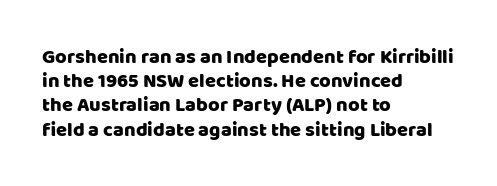
The image shows 20 px text type, upright; set left-aligned, line spacing 1.21x, normal letter spacing, not underlined.
